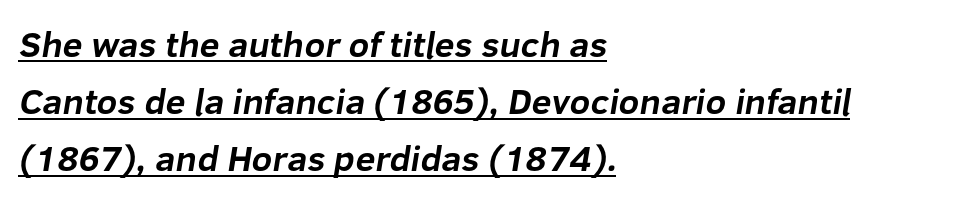
Q: Is the text bold? A: Yes.
Q: Is the typeface a serif or a sans-serif typeface? A: Sans-serif.
Q: Is the text underlined? A: Yes.
Q: How is the paragraph aligned? A: Left-aligned.
Q: Is the spacing between letters normal or unusually wide? A: Normal.
Q: Is the spacing between lines tight, normal or loose? A: Normal.
Q: Width (condensed, normal, or wide)? A: Normal.
Q: Stroke contrast? A: Low.
Q: x-height? A: Medium.
Q: Monospaced? A: No.
